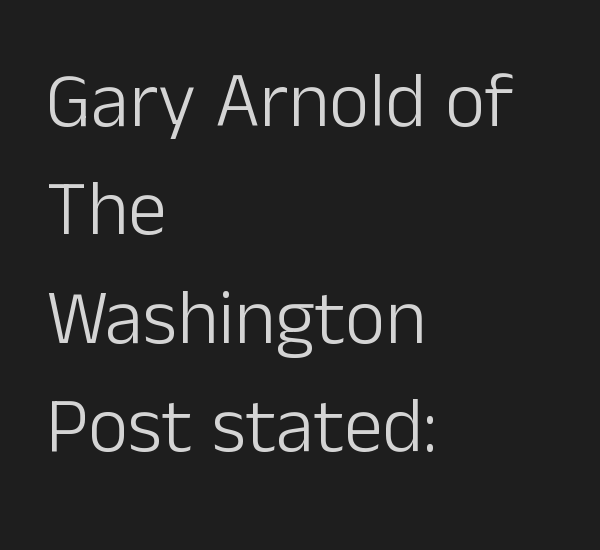
Anything drawn beneath the words? Only blank space. Caption: face not bold, strokes unweighted. Leading: standard. Line starts are locked; line ends wander. In terms of letterspacing, this is plain default setting. Unlike italic type, these characters show no tilt at all.
